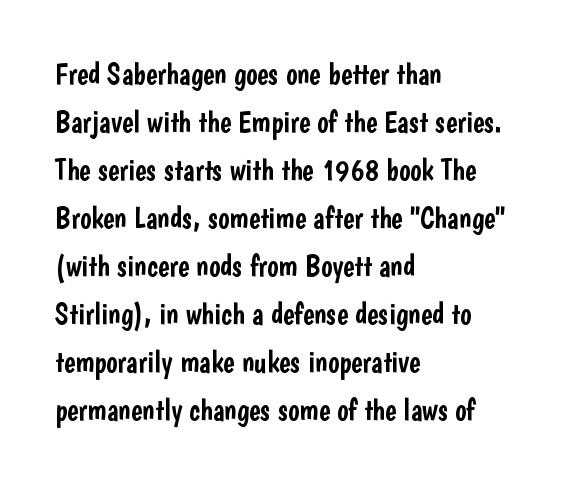
Each new line begins a customary step beneath the previous one. Here the glyphs are tracked normally, forming tight word shapes. Glance below the letters and you will spot only blank space. Compared with a centered layout, this one pins lines to the left instead. Look at the bottom of the vertical strokes: they stop flat, with no serifs. This sample has the flowing, uneven cadence of proportional lettering.
